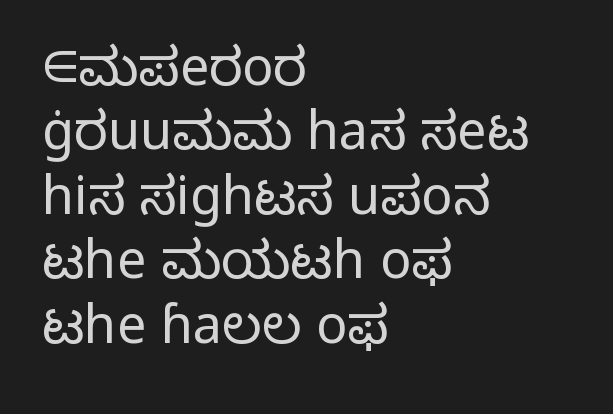
{"serif": "no", "italic": "no", "bold": "no", "weight": "light", "width": "normal", "stroke_contrast": "low", "x_height": "medium", "monospaced": "no", "underline": "no", "align": "left", "line_spacing_ratio": 1.24, "letter_spacing": "normal", "letter_spacing_em": 0.0, "glyph_px": 52}
